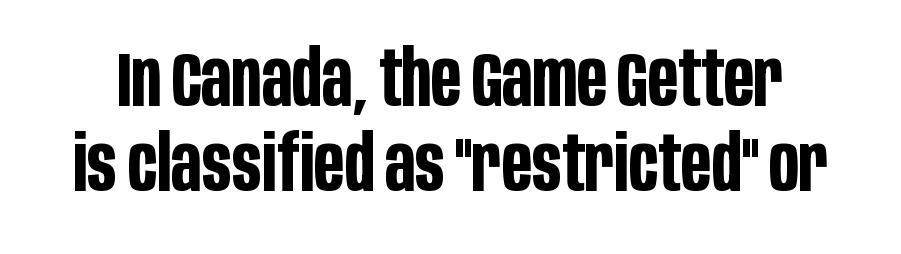
Descenders are the only things crossing below the line. Compared with typical paragraphs, the rows here are closer together. Tracking value appears to be zero — textbook default spacing. A typesetter would call this proportional, since set widths differ per character. Is this a sans? Yes — the strokes have no serifs.
